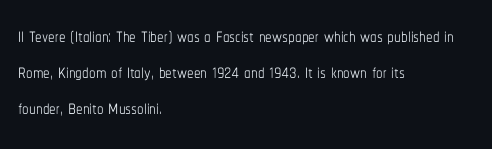
{"italic": "no", "bold": "no", "underline": "no", "align": "left", "line_spacing": "normal", "line_spacing_ratio": 1.38, "letter_spacing": "normal", "letter_spacing_em": 0.0, "glyph_px": 26}
